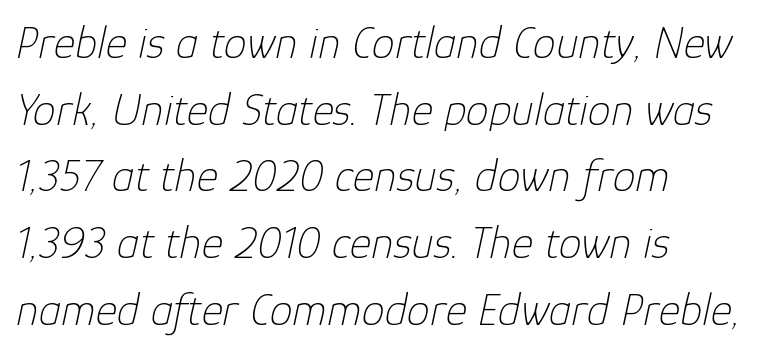
The strip under each line holds only bare page. These lines are set flush left with a ragged right edge. Think standard paragraph weight, or any step lighter than that. Nobody touched the tracking dial on this one.
